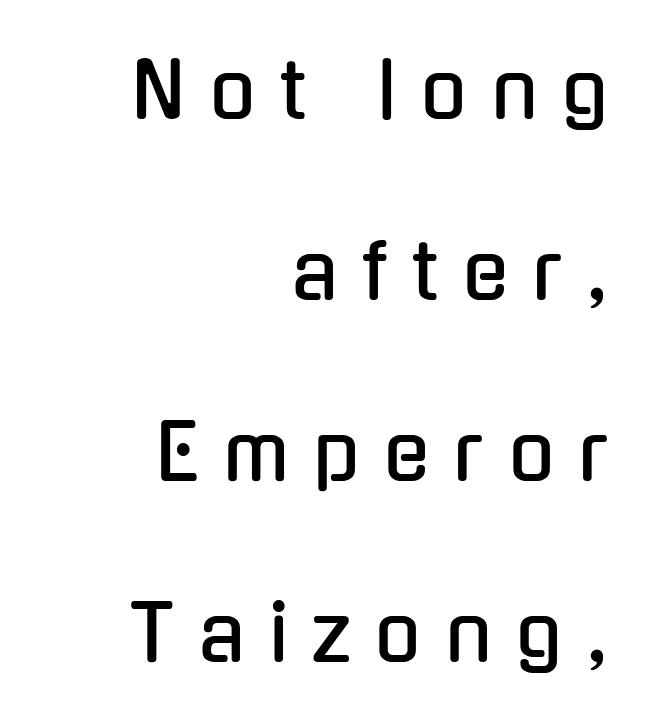
The image shows 76 px condensed sans-serif type, upright; set right-aligned, loose line spacing (2.38x), unusually wide letter spacing (+0.32 em), not underlined; low stroke contrast and a medium x-height.
